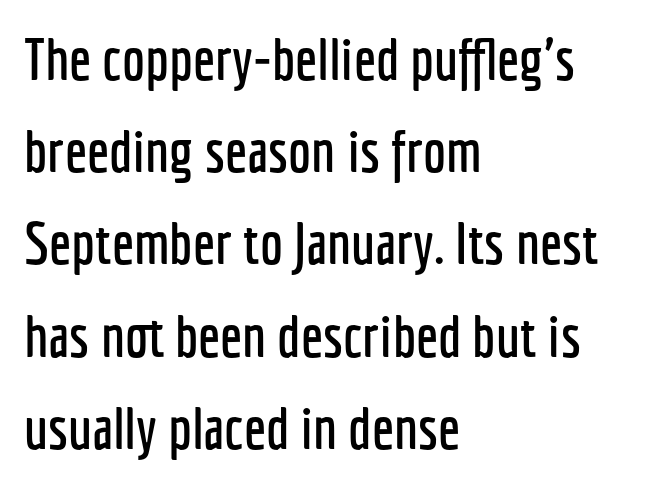
No italicization has been applied; the sample stays upright. These lines sit exactly where default settings would place them. All the whitespace from short lines collects on the right. Here the glyphs are tracked normally, forming tight word shapes. Letterform terminals end flat and unadorned throughout the passage.
